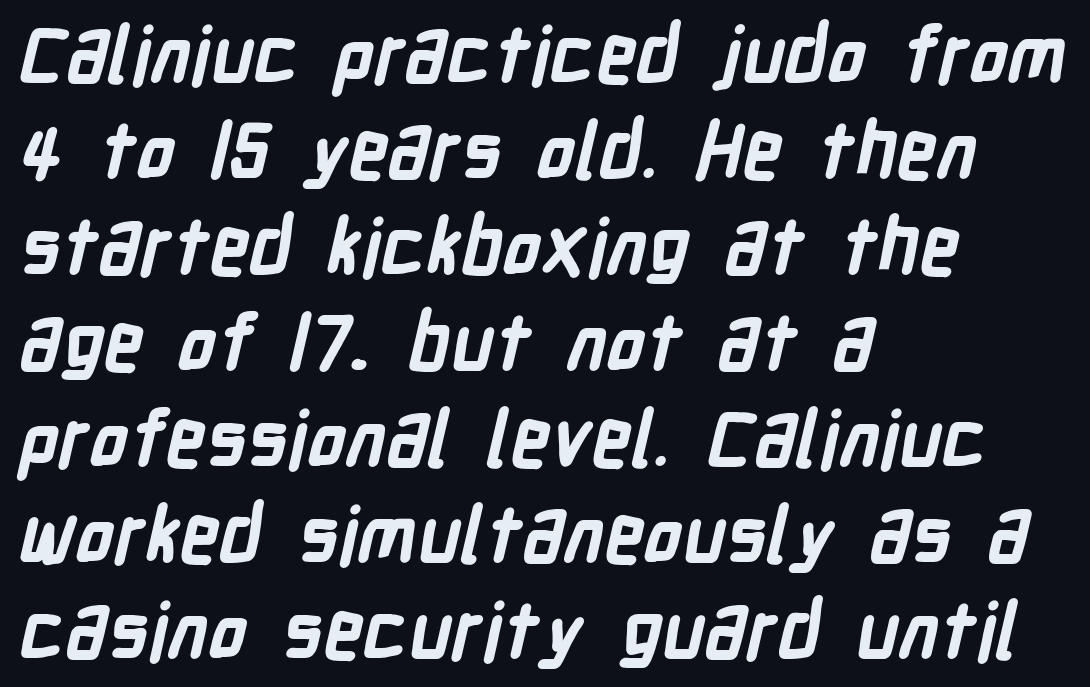
The characters display no serif detailing; their extremities are plain. Plenty of ink on the page — the face is bold. Compared with a centered layout, this one pins lines to the left instead. Caption: standard tracking, unaltered.
